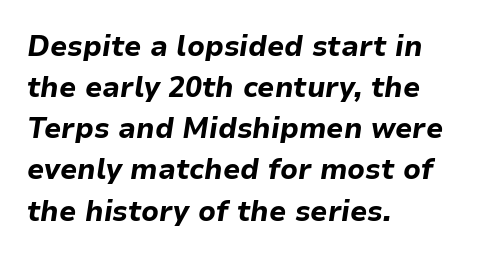
Q: Is the text bold? A: Yes.
Q: Is the text italic (slanted)? A: Yes, it leans right by about 9 degrees.
Q: Is the text underlined? A: No.
Q: How is the paragraph aligned? A: Left-aligned.
Q: Is the spacing between letters normal or unusually wide? A: Normal.
Q: Is the spacing between lines tight, normal or loose? A: Normal.
Q: Width (condensed, normal, or wide)? A: Normal.
Q: Stroke contrast? A: Low.
Q: x-height? A: Medium.
Q: Monospaced? A: No.
